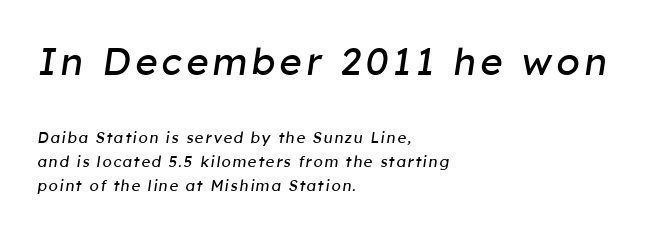
Unbolded letterforms with no extra heft. The area under the type is left untouched. The letters advance in unequal steps, a hallmark of proportional type. The initial chunk of copy outweighs the following chunk in type size. Emphasis-style slanted type is in use.
